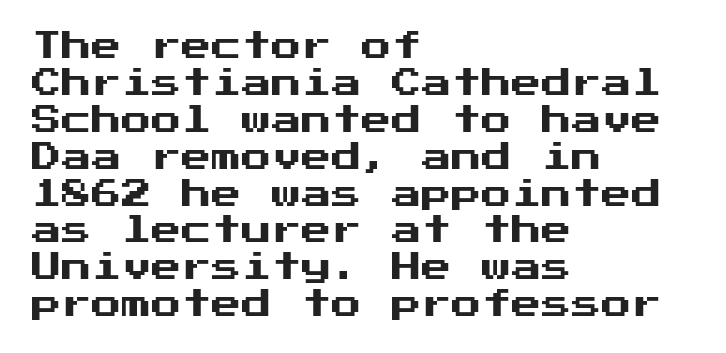
Is the block centered? No — it sits flush against the left margin. Descenders are the only things crossing below the line. Designer's note — italics off, roman on. Look at the bottom of the vertical strokes: they stop flat, with no serifs. Caption: standard tracking, unaltered.
